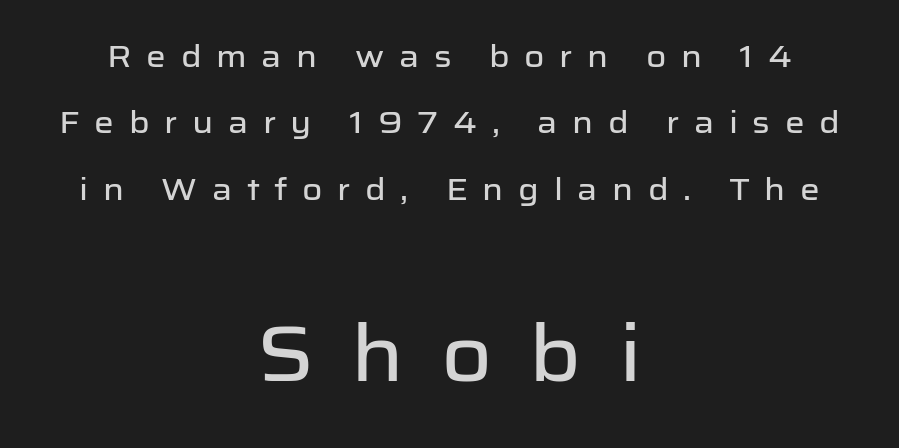
{"serif": "no", "italic": "no", "width": "normal", "stroke_contrast": "low", "x_height": "medium", "monospaced": "no", "underline": "no", "align": "center", "line_spacing": "loose", "line_spacing_ratio": 2.14, "letter_spacing": "wide", "letter_spacing_em": 0.47, "larger_block": "second", "size_ratio": 2.52, "glyph_px": 78}
